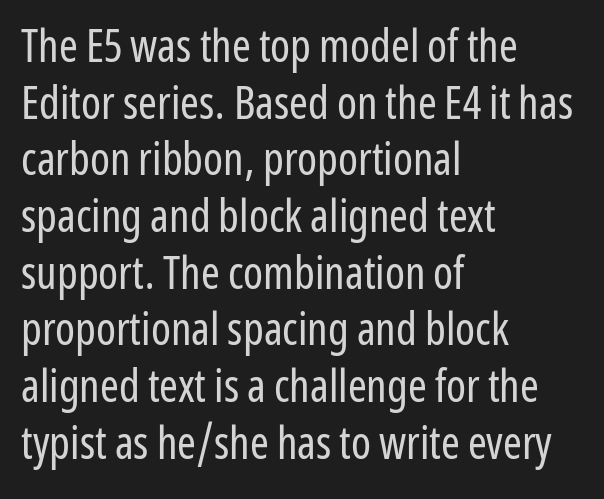
Q: Is the text bold? A: No.
Q: Is the text italic (slanted)? A: No, it is upright.
Q: Is the typeface a serif or a sans-serif typeface? A: Sans-serif.
Q: Is the text underlined? A: No.
Q: How is the paragraph aligned? A: Left-aligned.
Q: Is the spacing between letters normal or unusually wide? A: Normal.
Q: Is the spacing between lines tight, normal or loose? A: Normal.
Q: Width (condensed, normal, or wide)? A: Condensed.
Q: Stroke contrast? A: Low.
Q: x-height? A: Medium.
Q: Monospaced? A: No.
